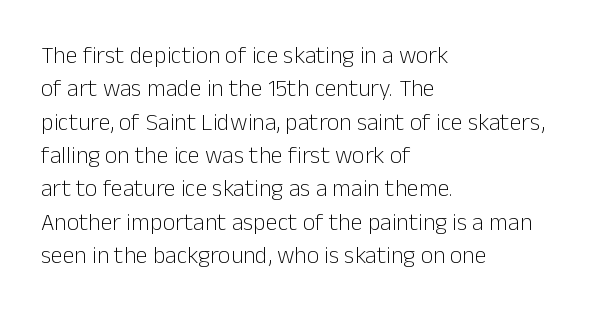
The image shows 24 px text type, upright; set left-aligned, normal line spacing (1.39x), normal letter spacing, not underlined.
